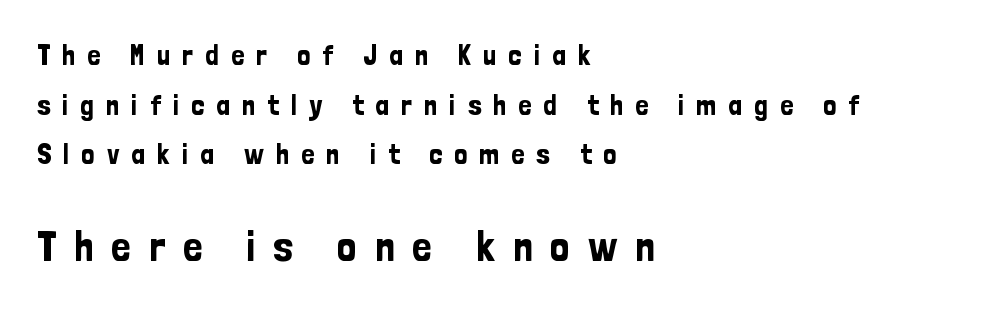
This sample uses expanded letter spacing, leaving extra air between glyphs. Observe the absence of serifs on each vertical stroke in this sample. This rendering features lettering with no underline. The font's upright variant was chosen for this text. This sample has the flowing, uneven cadence of proportional lettering. The setting favours the left margin, as ordinary paragraphs usually do.
